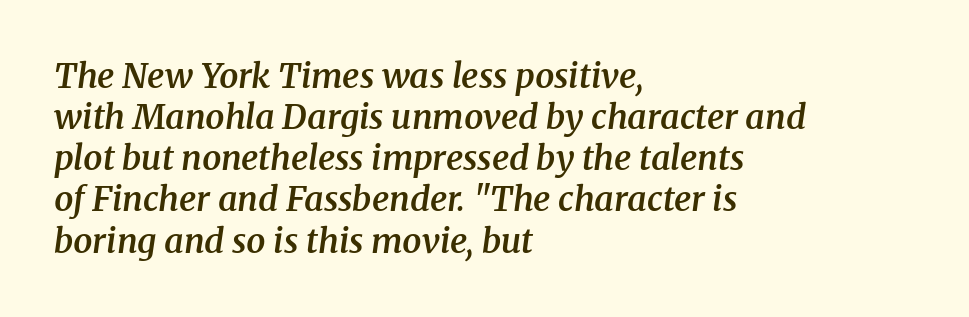
Q: Is the text bold? A: Semi-bold.
Q: Is the text italic (slanted)? A: Yes, it leans right by about 8 degrees.
Q: Is the typeface a serif or a sans-serif typeface? A: Serif.
Q: Is the text underlined? A: No.
Q: How is the paragraph aligned? A: Left-aligned.
Q: Is the spacing between letters normal or unusually wide? A: Normal.
Q: Width (condensed, normal, or wide)? A: Normal.
Q: Stroke contrast? A: Medium.
Q: x-height? A: Medium.
Q: Monospaced? A: No.
